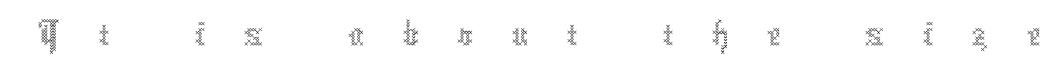
This sample uses an upright cut, with every glyph sitting square on the baseline. A quiet, ordinary-to-light weight characterises the typeface. Descenders hang freely into open space. Proportional: the letters do not fall into vertical columns. Words appear elongated and porous because spacing is wide.
